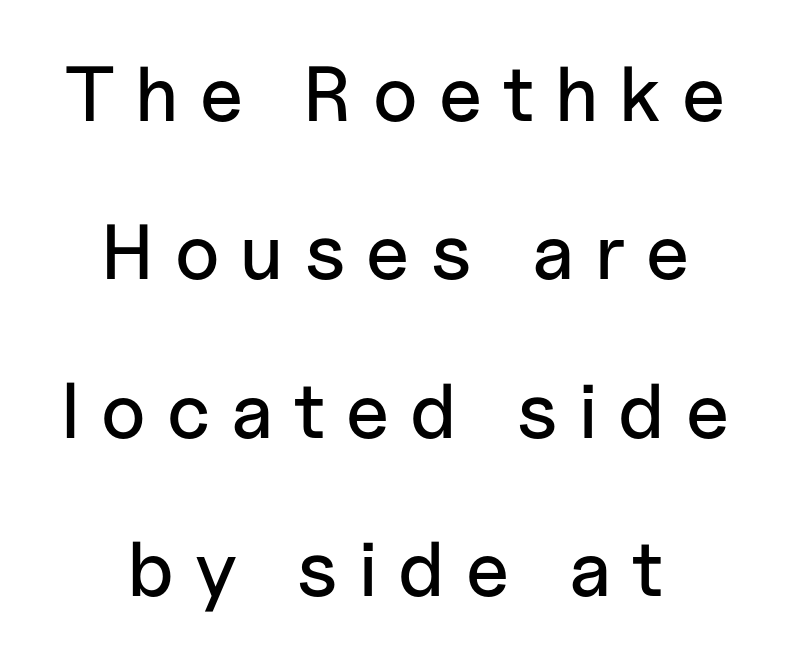
The image shows 78 px sans-serif type, upright; set centered, loose line spacing (2.03x), unusually wide letter spacing (+0.27 em), not underlined; low stroke contrast and a medium x-height.
